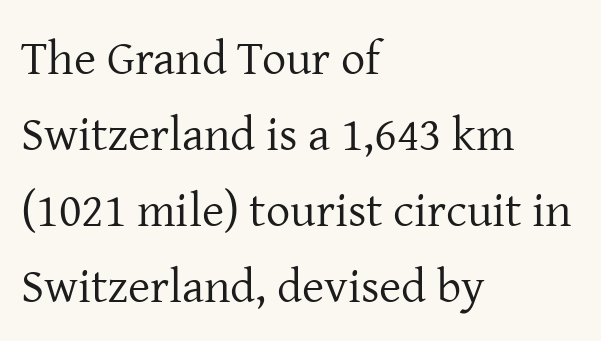
{"serif": "yes", "italic": "no", "bold": "no", "weight": "regular", "width": "normal", "stroke_contrast": "low", "x_height": "medium", "monospaced": "no", "underline": "no", "align": "left", "line_spacing": "normal", "line_spacing_ratio": 1.58, "letter_spacing": "normal", "letter_spacing_em": 0.0, "glyph_px": 48}
